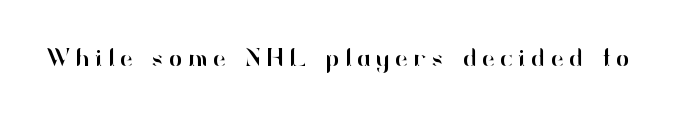
Q: Is the text italic (slanted)? A: No, it is upright.
Q: Is the text underlined? A: No.
Q: Is the spacing between letters normal or unusually wide? A: Unusually wide.
